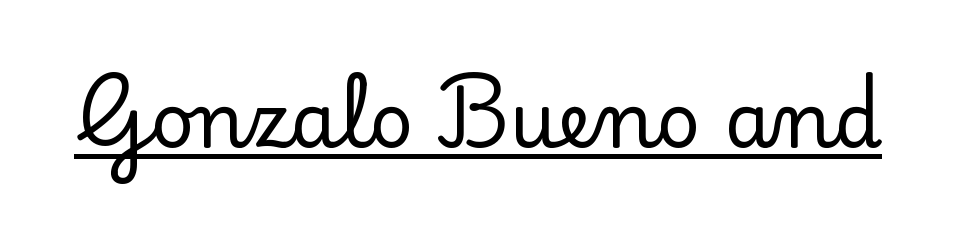
{"serif": "yes", "italic": "no", "width": "normal", "stroke_contrast": "low", "x_height": "small", "monospaced": "no", "underline": "yes", "letter_spacing": "normal", "letter_spacing_em": 0.0, "glyph_px": 76}
